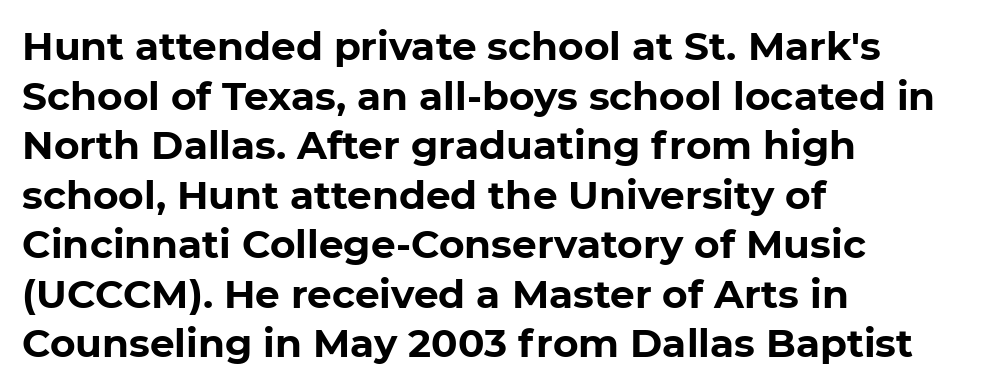
{"serif": "no", "bold": "yes", "weight": "bold", "width": "normal", "stroke_contrast": "low", "x_height": "medium", "monospaced": "no", "underline": "no", "align": "left", "line_spacing": "normal", "line_spacing_ratio": 1.27, "letter_spacing": "normal", "letter_spacing_em": 0.0, "glyph_px": 39}
